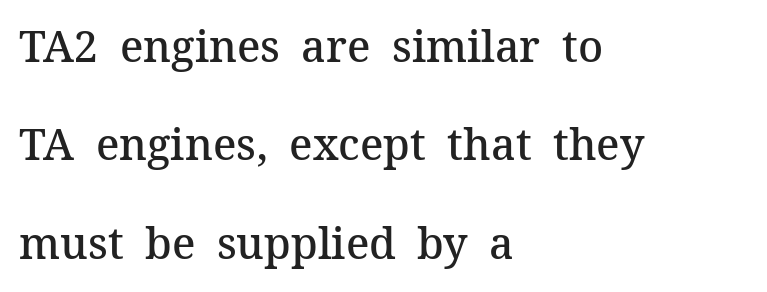
The image shows 43 px semibold serif type, upright; set left-aligned, loose line spacing (2.29x), normal letter spacing, not underlined; medium stroke contrast and a medium x-height.
